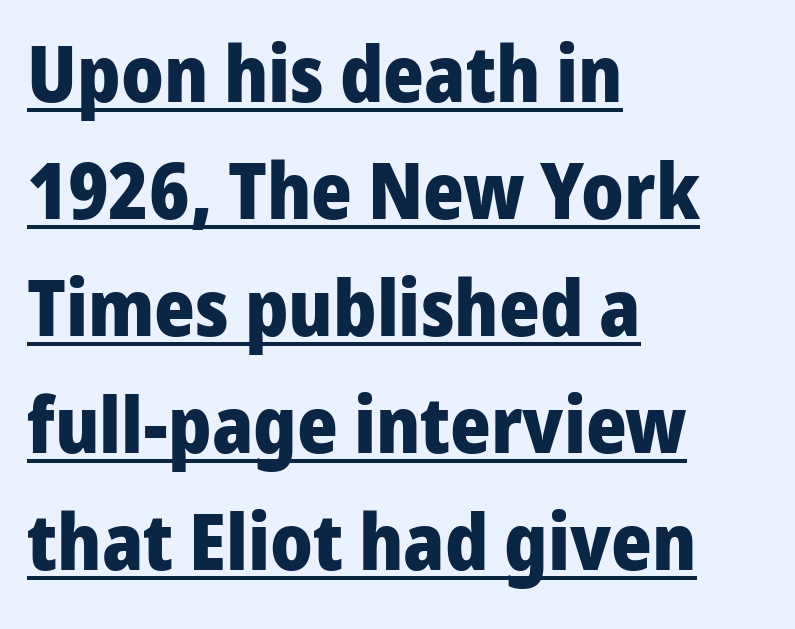
{"serif": "no", "italic": "no", "bold": "yes", "weight": "heavy", "width": "normal", "stroke_contrast": "low", "x_height": "medium", "monospaced": "no", "underline": "yes", "align": "left", "line_spacing": "normal", "line_spacing_ratio": 1.5, "letter_spacing": "normal", "letter_spacing_em": 0.0, "glyph_px": 78}
